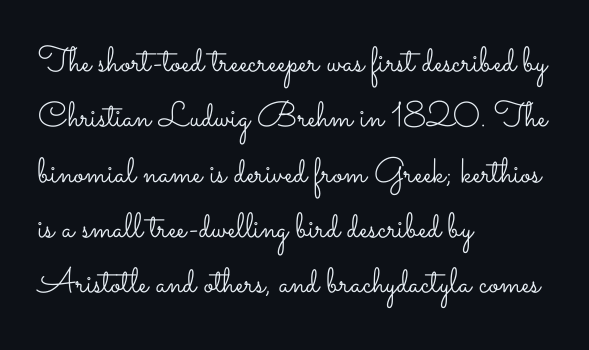
In CSS terms this would be text-align: left. These glyphs show unthickened strokes, regular width or finer. Compared with typical body copy, the letter spacing here is the same. The block of text has a typical density, with ordinary space between rows. Looks like regular typesetting: each glyph gets only the width it needs.
